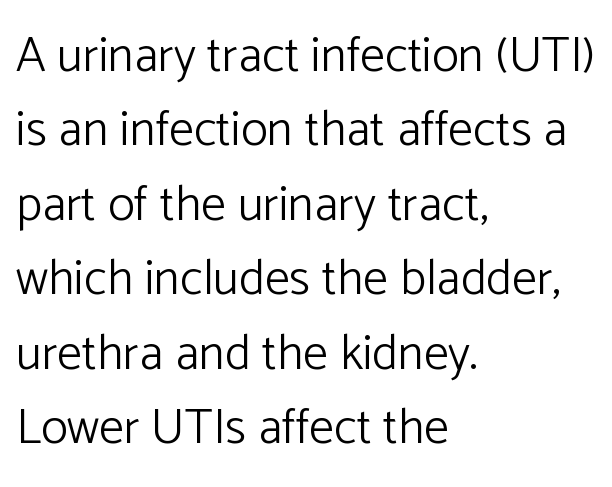
Vertical spacing — default. Quick note: underline off. Italic: no, the glyphs are upright roman. A light-to-regular cut is what we see here.
